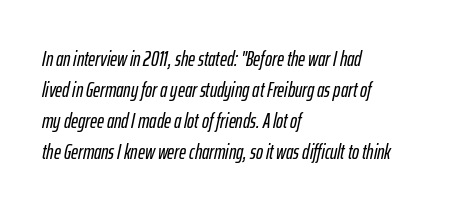
{"italic": "yes", "lean": "right", "slant_degrees": 12, "underline": "no", "align": "left", "line_spacing": "normal", "line_spacing_ratio": 1.47, "letter_spacing": "normal", "letter_spacing_em": 0.0, "glyph_px": 21}
